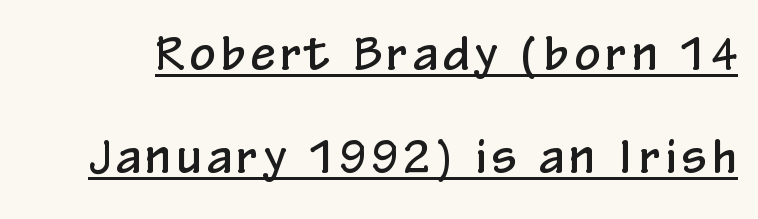
Grotesque or geometric, the face here clearly has no serifs. Has an underline been added? It has. Airy leading. Characters remain perfectly vertical along every line.
